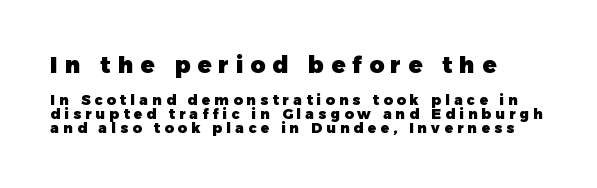
The compositor pushed each line to the left boundary. The earlier block is typeset at a bigger size than the later block. What stands out about the letter spacing? Its width — letters are far apart. Each glyph is drawn with heavy, bold strokes. The block of text is dense from top to bottom, with scant space between rows. The letters stand upright; this is a roman face.
